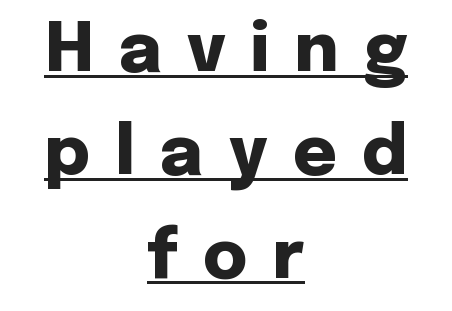
Q: Is the text bold? A: Yes.
Q: Is the text italic (slanted)? A: No, it is upright.
Q: Is the typeface a serif or a sans-serif typeface? A: Sans-serif.
Q: Is the text underlined? A: Yes.
Q: How is the paragraph aligned? A: Centered.
Q: Is the spacing between letters normal or unusually wide? A: Unusually wide.
Q: Is the spacing between lines tight, normal or loose? A: Normal.
Q: Width (condensed, normal, or wide)? A: Normal.
Q: Stroke contrast? A: Low.
Q: x-height? A: Medium.
Q: Monospaced? A: No.
